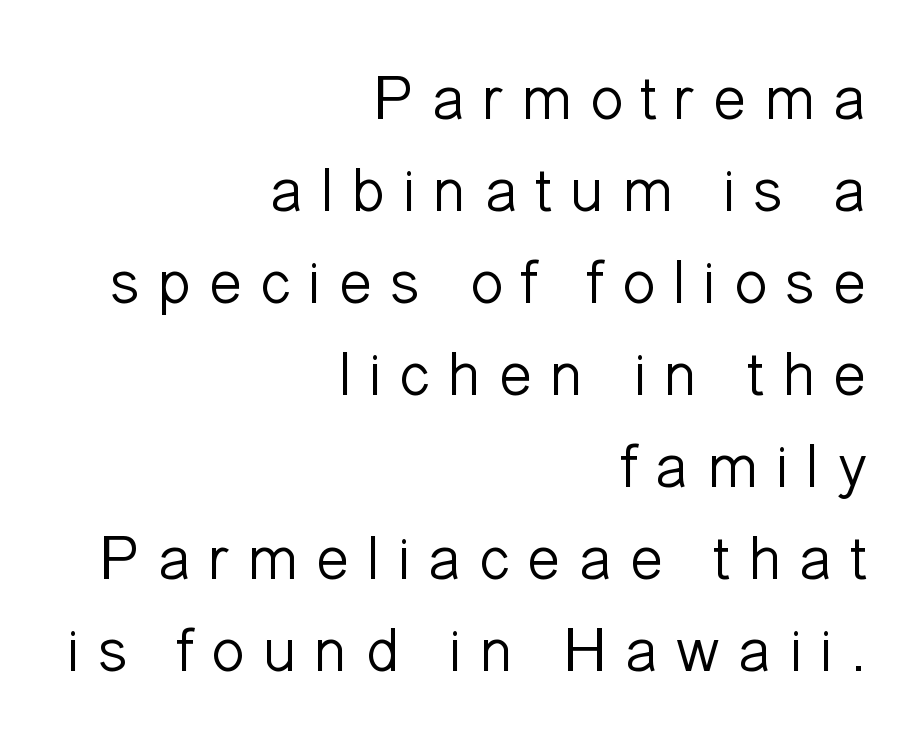
Q: Is the text bold? A: No.
Q: Is the text italic (slanted)? A: No, it is upright.
Q: Is the typeface a serif or a sans-serif typeface? A: Sans-serif.
Q: Is the text underlined? A: No.
Q: How is the paragraph aligned? A: Right-aligned.
Q: Is the spacing between letters normal or unusually wide? A: Unusually wide.
Q: Is the spacing between lines tight, normal or loose? A: Normal.
Q: Width (condensed, normal, or wide)? A: Normal.
Q: Stroke contrast? A: Low.
Q: x-height? A: Medium.
Q: Monospaced? A: No.
